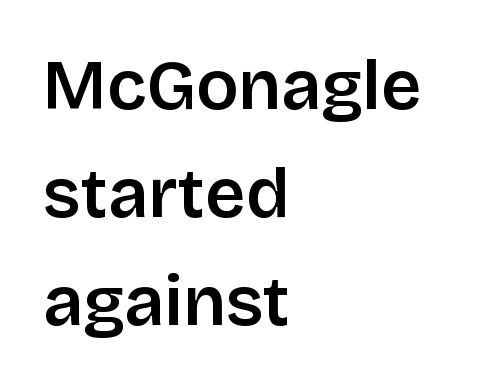
The image shows 70 px sans-serif type, upright; set left-aligned, normal line spacing (1.54x), normal letter spacing, not underlined; low stroke contrast and a large x-height.
